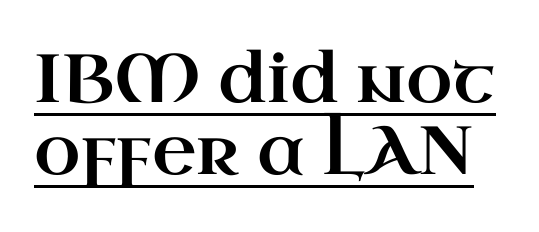
Compared with typical paragraphs, the rows here are closer together. Does extra space separate the letters? No, they use regular spacing. Emphasis is given by a line drawn under the lettering. Italic: no, the glyphs are upright roman. The letters advance in unequal steps, a hallmark of proportional type. Examine the stroke ends and you'll spot serifs.
